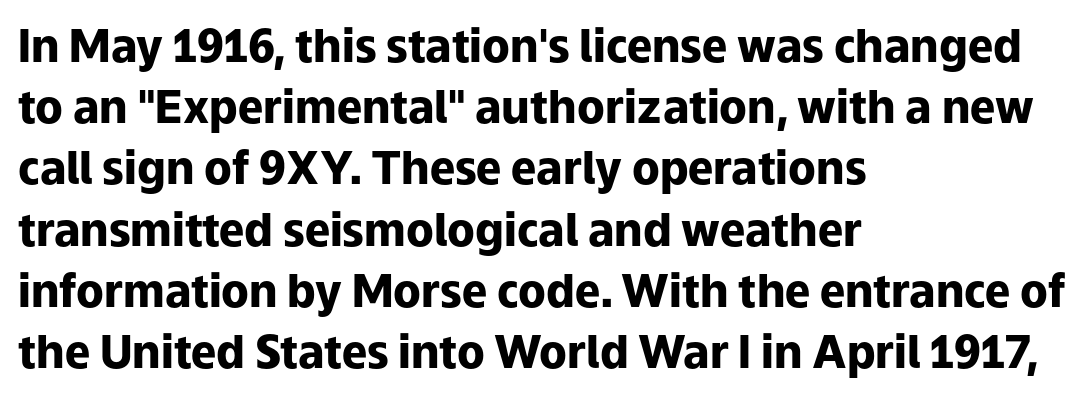
What stands out about the letter spacing? Nothing — it is the standard amount. The gap between lines stays unmarked. This sample keeps an unexceptional amount of space between lines. Font category for this specimen: sans-serif. If you drew a line through each stem, it would be perfectly vertical.
